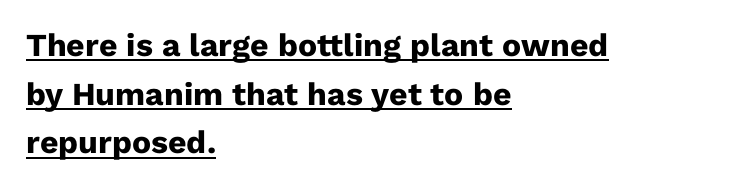
Q: Is the text bold? A: Yes.
Q: Is the text italic (slanted)? A: No, it is upright.
Q: Is the typeface a serif or a sans-serif typeface? A: Sans-serif.
Q: Is the text underlined? A: Yes.
Q: How is the paragraph aligned? A: Left-aligned.
Q: Is the spacing between letters normal or unusually wide? A: Normal.
Q: Is the spacing between lines tight, normal or loose? A: Normal.
Q: Width (condensed, normal, or wide)? A: Normal.
Q: Stroke contrast? A: Low.
Q: x-height? A: Medium.
Q: Monospaced? A: No.
